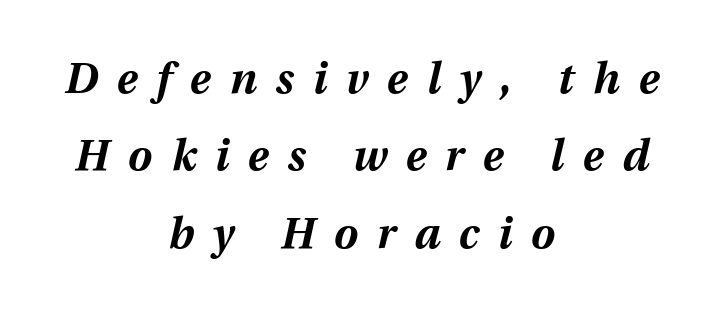
Caption: bold face, heavy strokes. The letters advance in unequal steps, a hallmark of proportional type. Check under the words: just untouched page. Typeset on center — no edge is straight.
